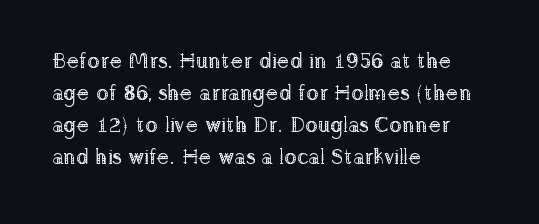
The image shows 21 px text type, upright; set left-aligned, normal line spacing (1.53x), normal letter spacing, not underlined.
